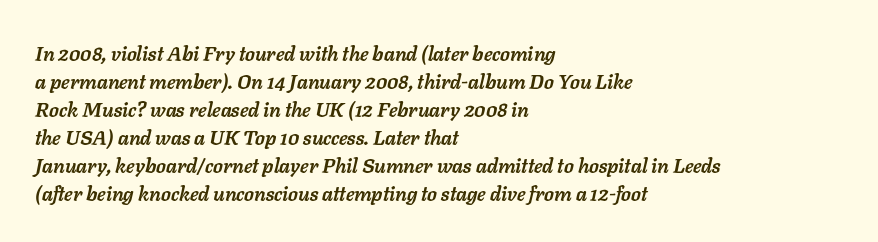
The image shows 20 px bold type, italic (leaning right); set left-aligned, normal line spacing (1.4x), normal letter spacing, not underlined.
